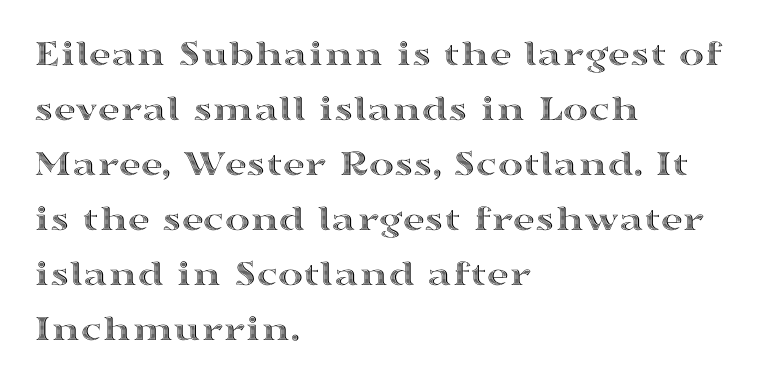
{"italic": "no", "width": "wide", "x_height": "medium", "monospaced": "no", "underline": "no", "align": "left", "line_spacing": "normal", "line_spacing_ratio": 1.45, "letter_spacing": "normal", "letter_spacing_em": 0.0, "glyph_px": 38}
